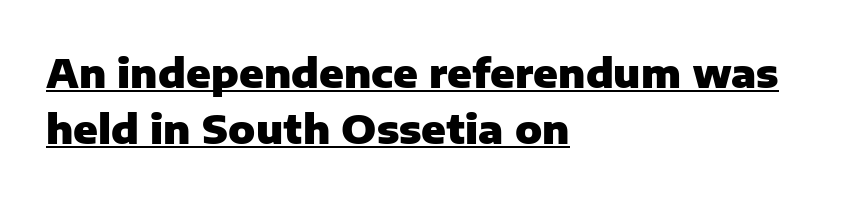
Heavy-handed strokes throughout: this text is bold. The rag falls on the right side of this text block. One glance says typical: line gaps are just what's usual. Caption: lettering with a line underneath. Tracking here is standard; glyphs follow each other at the usual distance. A typesetter would label this face a sans.
